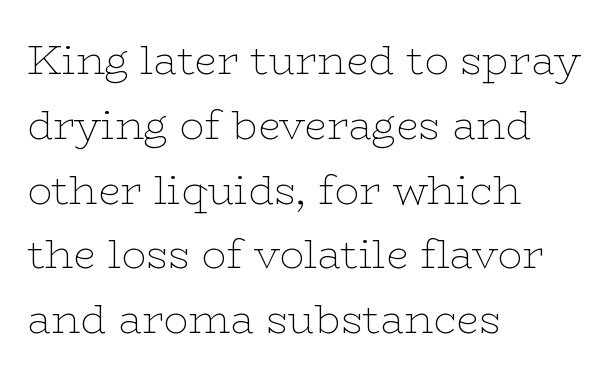
The image shows 41 px thin, wide serif type, upright; set left-aligned, normal line spacing (1.58x), normal letter spacing, not underlined; low stroke contrast and a medium x-height.
